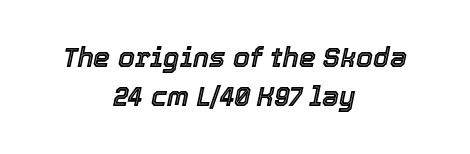
Q: Is the text italic (slanted)? A: Yes, it leans right by about 12 degrees.
Q: Is the text underlined? A: No.
Q: How is the paragraph aligned? A: Centered.
Q: Is the spacing between letters normal or unusually wide? A: Normal.
Q: Is the spacing between lines tight, normal or loose? A: Normal.
